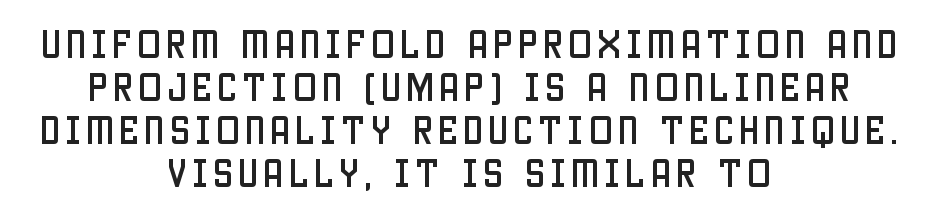
Q: Is the text italic (slanted)? A: No, it is upright.
Q: Is the typeface a serif or a sans-serif typeface? A: Sans-serif.
Q: Is the text underlined? A: No.
Q: How is the paragraph aligned? A: Centered.
Q: Is the spacing between lines tight, normal or loose? A: Normal.
Q: Width (condensed, normal, or wide)? A: Condensed.
Q: Stroke contrast? A: Low.
Q: x-height? A: Large.
Q: Monospaced? A: No.
